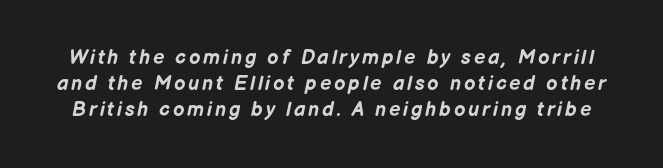
Q: Is the text bold? A: Yes.
Q: Is the text italic (slanted)? A: Yes, it leans right by about 12 degrees.
Q: Is the text underlined? A: No.
Q: Is the spacing between lines tight, normal or loose? A: Normal.
